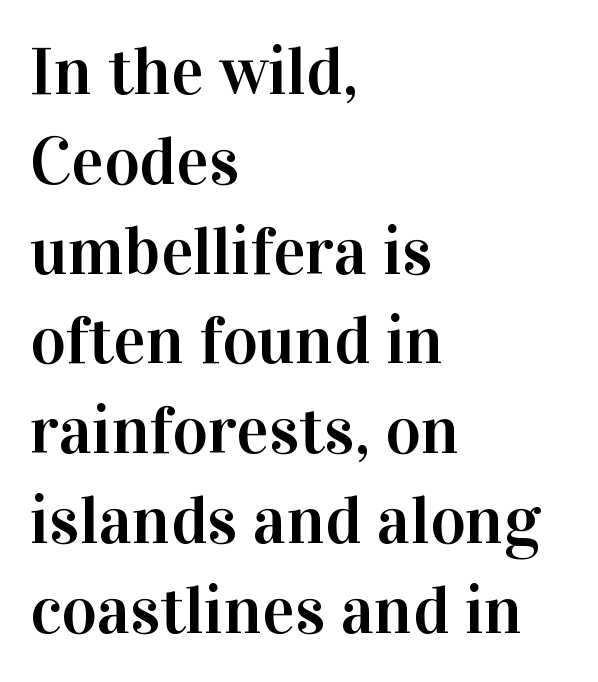
Think of a printed novel: that variable character pitch is what you see here. Does the copy run flush right? No — it runs flush left. Regarding serifs, this sample has them. Clear beneath every line of the passage. No extra tracking has been applied to these lines.
